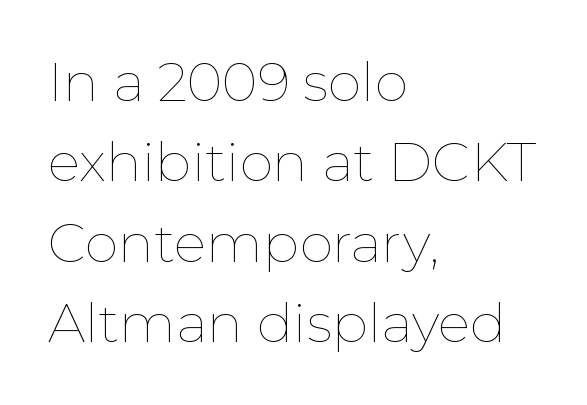
Character widths vary here, with narrow letters taking less room than wide ones. Does the leading feel generous? No, just average. Only glyphs here, with clear space below each row. The lines are quadded left. Style check: upright.
